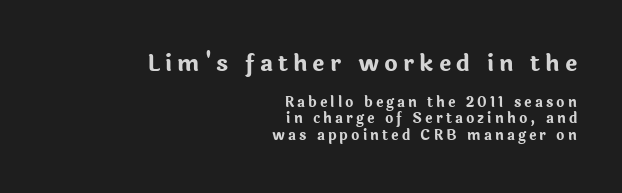
The image shows 23 px bold type, upright; set right-aligned, line spacing 1.19x, unusually wide letter spacing (+0.22 em), not underlined; the first (top) block is 1.64x larger.
